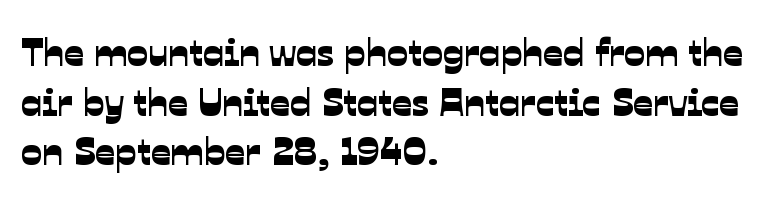
{"serif": "no", "width": "normal", "stroke_contrast": "low", "x_height": "medium", "monospaced": "no", "underline": "no", "align": "left", "line_spacing": "normal", "line_spacing_ratio": 1.27, "letter_spacing": "normal", "letter_spacing_em": 0.0, "glyph_px": 39}
